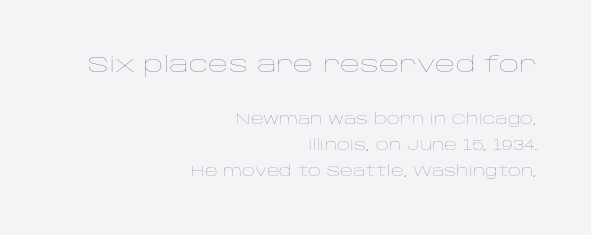
Of the two passages, the one on top uses the larger point size. Right-aligned paragraph, ragged on the left. The letters stand upright; this is a roman face. Look at the tracking — it's just the regular setting, nothing added.
